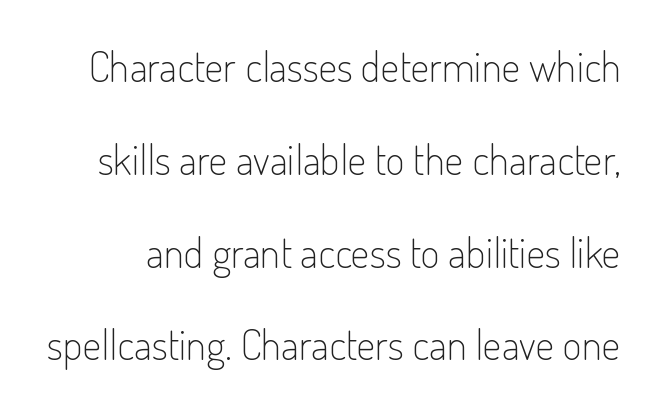
The image shows 42 px light, condensed sans-serif type, upright; set loose line spacing (2.21x), normal letter spacing, not underlined; low stroke contrast and a small x-height.
